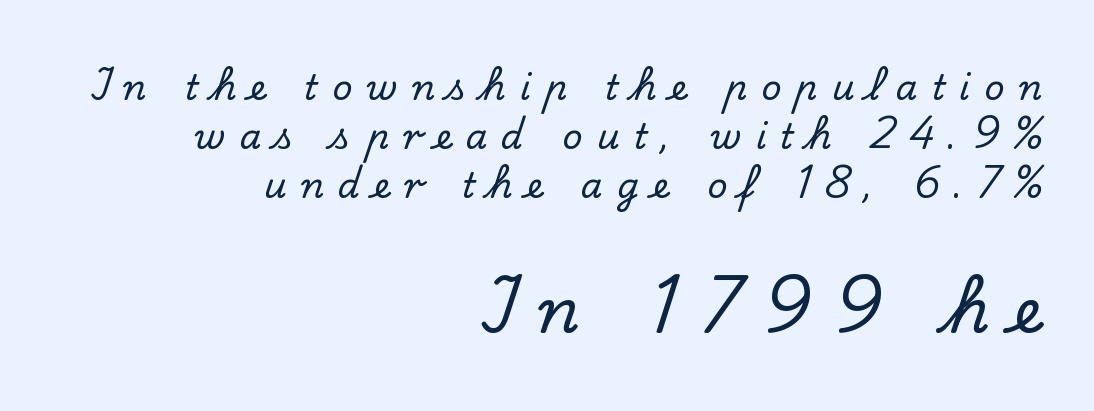
The image shows 62 px serif type; set right-aligned, normal line spacing (1.4x), unusually wide letter spacing (+0.4 em), not underlined; the second (bottom) block is 1.77x larger; low stroke contrast and a small x-height.
